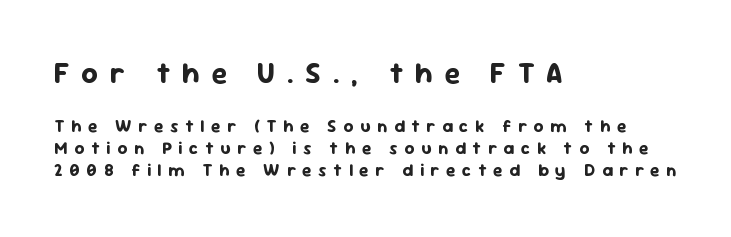
{"serif": "no", "italic": "no", "bold": "yes", "weight": "bold", "width": "normal", "stroke_contrast": "low", "x_height": "medium", "monospaced": "no", "underline": "no", "align": "left", "line_spacing": "normal", "line_spacing_ratio": 1.3, "letter_spacing": "wide", "letter_spacing_em": 0.4, "larger_block": "first", "size_ratio": 1.71, "glyph_px": 29}
